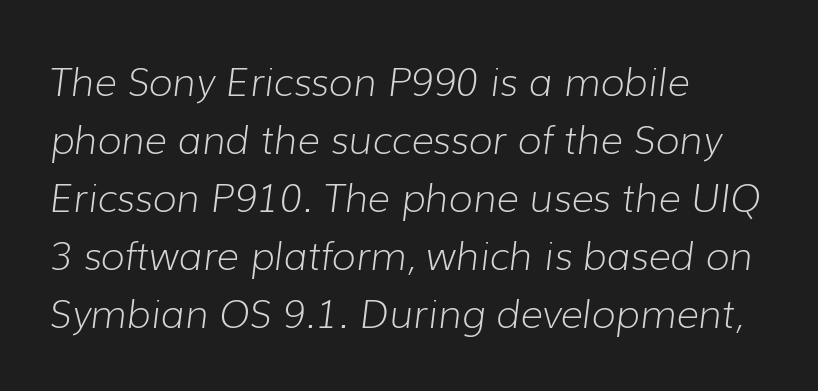
The lettering tilts uniformly, giving the passage an italic look. The face looks like a standard text weight, possibly lighter. This sample has the flowing, uneven cadence of proportional lettering. The passage is arranged the way most books set body copy — flush left.
